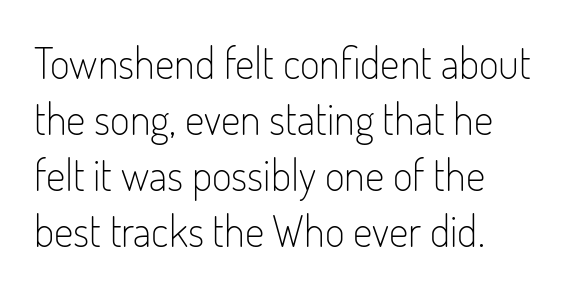
The image shows 43 px light, condensed sans-serif type, upright; set left-aligned, normal line spacing (1.3x), normal letter spacing, not underlined; low stroke contrast and a small x-height.
